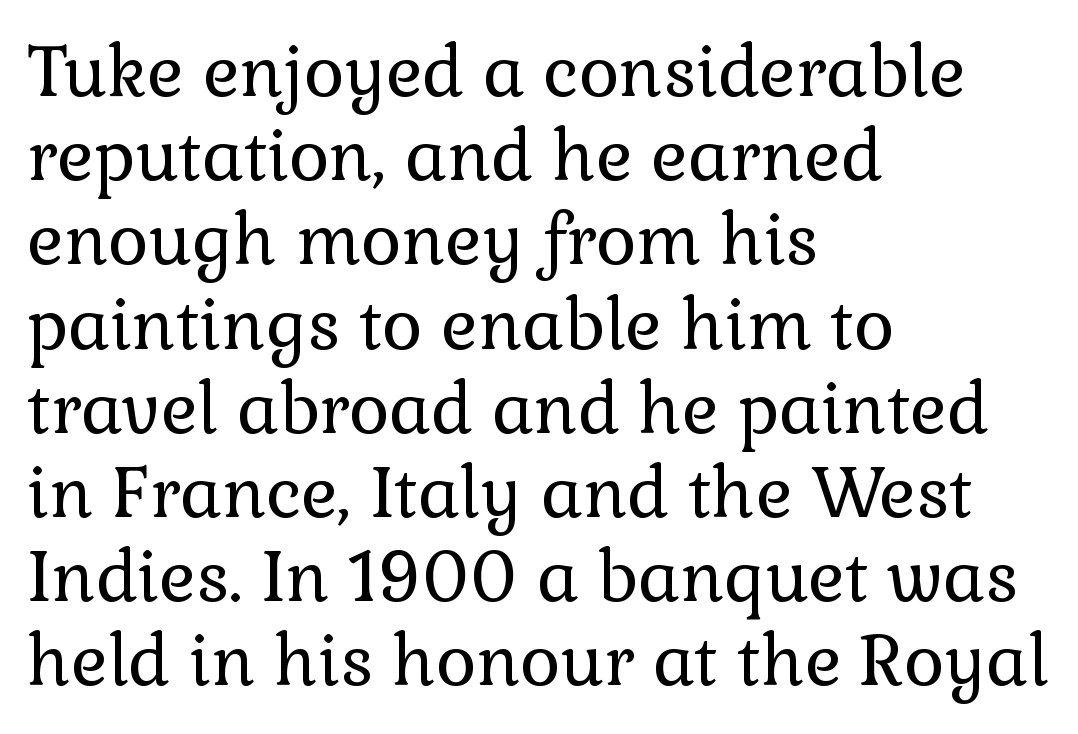
{"serif": "yes", "italic": "no", "bold": "no", "weight": "regular", "width": "normal", "x_height": "medium", "monospaced": "no", "underline": "no", "align": "left", "line_spacing_ratio": 1.22, "letter_spacing": "normal", "letter_spacing_em": 0.0, "glyph_px": 69}
